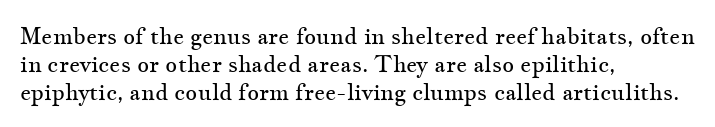
Italic: no, the glyphs are upright roman. Typeset ragged right — the left edge is the straight one. The gaps between neighbouring characters are ordinary and unremarkable. No letter is thick-stroked: the sample isn't bold. Lines of text with bare space underneath.
